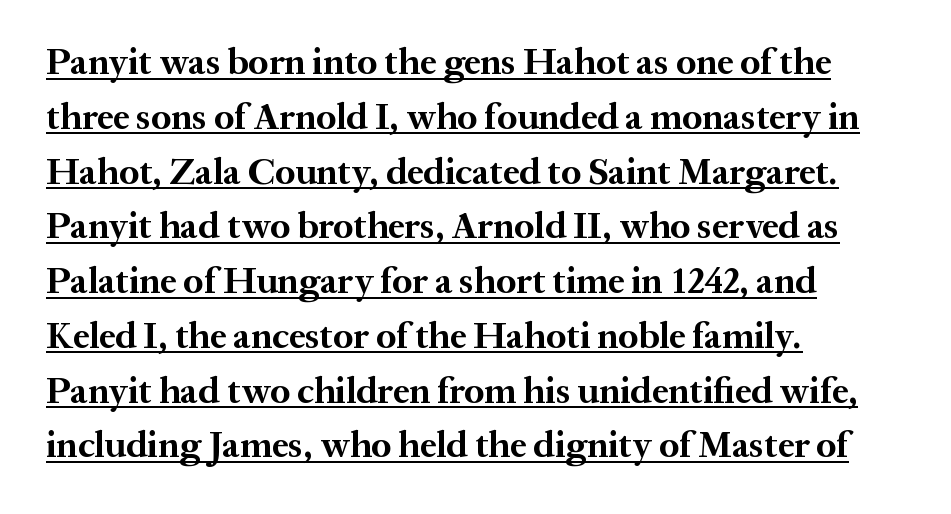
The typography opts for an upright posture over an oblique one. The specimen includes a rule beneath the text block's lines. Typesetter's note: full bold, strokes at maximum text heaviness. The letterforms sit shoulder to shoulder at normal distance.
